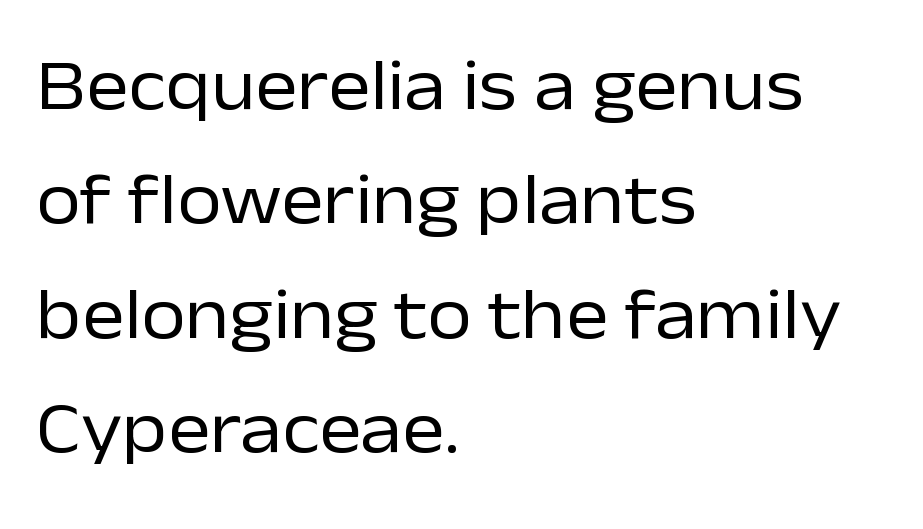
{"serif": "no", "italic": "no", "bold": "no", "weight": "regular", "width": "normal", "stroke_contrast": "low", "x_height": "medium", "monospaced": "no", "underline": "no", "align": "left", "line_spacing": "normal", "line_spacing_ratio": 1.59, "letter_spacing": "normal", "letter_spacing_em": 0.0, "glyph_px": 72}
